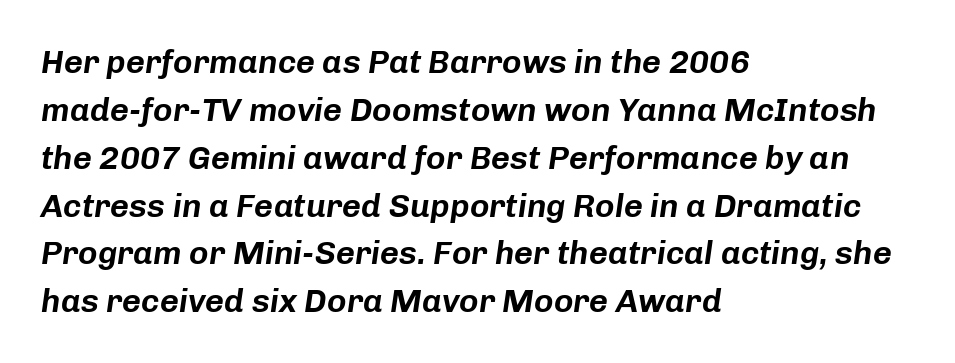
The image shows 33 px text type, italic (leaning right); set left-aligned, normal line spacing (1.45x), normal letter spacing, not underlined; low stroke contrast and a medium x-height.
